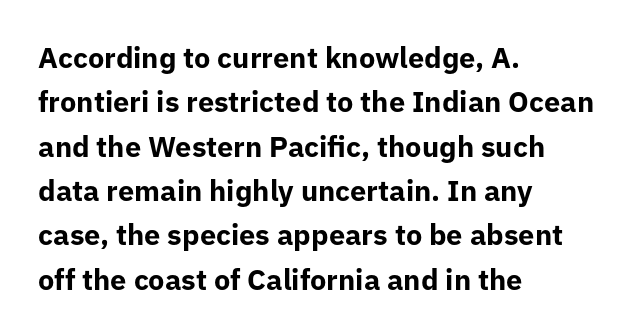
The image shows 29 px bold sans-serif type, upright; set left-aligned, normal line spacing (1.53x), normal letter spacing, not underlined; low stroke contrast and a medium x-height.
